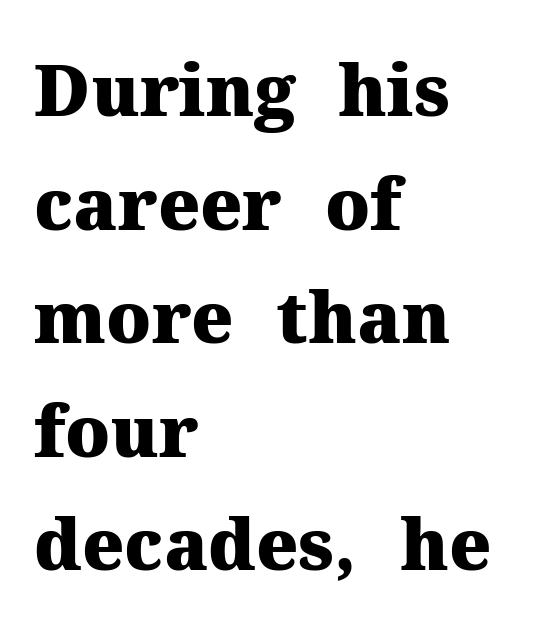
Q: Is the text bold? A: Yes.
Q: Is the text italic (slanted)? A: No, it is upright.
Q: Is the typeface a serif or a sans-serif typeface? A: Serif.
Q: Is the text underlined? A: No.
Q: How is the paragraph aligned? A: Left-aligned.
Q: Is the spacing between letters normal or unusually wide? A: Normal.
Q: Is the spacing between lines tight, normal or loose? A: Normal.
Q: Width (condensed, normal, or wide)? A: Normal.
Q: Stroke contrast? A: Medium.
Q: x-height? A: Medium.
Q: Monospaced? A: No.
